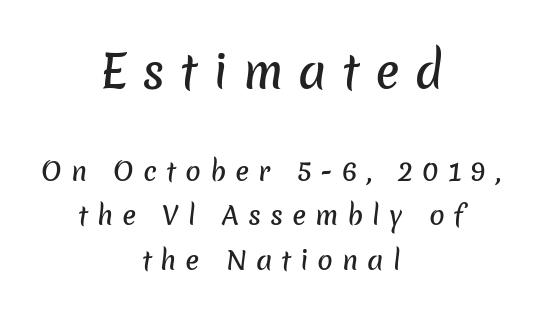
Note: larger setting up top, smaller setting below. If you folded the block vertically in half, each line would mirror itself in length. Descenders are the only things crossing below the line. The gaps between neighbouring characters are conspicuously large. The rendering uses natural spacing where letterforms have individual widths.
